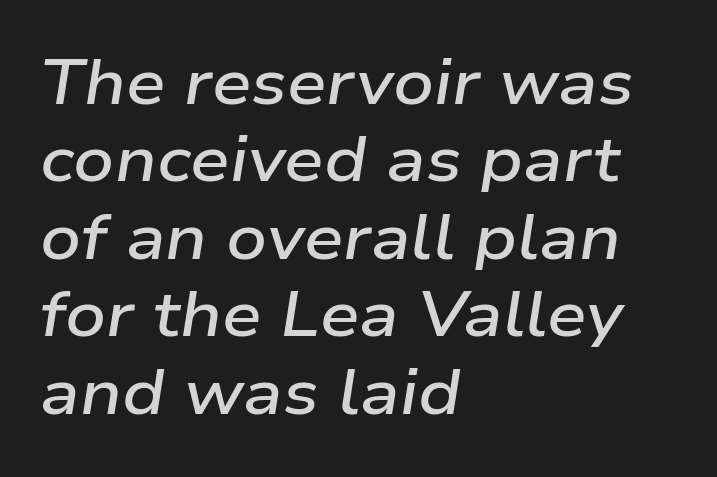
Q: Is the text bold? A: Semi-bold.
Q: Is the text italic (slanted)? A: Yes, it leans right by about 9 degrees.
Q: Is the text underlined? A: No.
Q: How is the paragraph aligned? A: Left-aligned.
Q: Is the spacing between letters normal or unusually wide? A: Normal.
Q: Width (condensed, normal, or wide)? A: Wide.
Q: Stroke contrast? A: Low.
Q: x-height? A: Medium.
Q: Monospaced? A: No.
